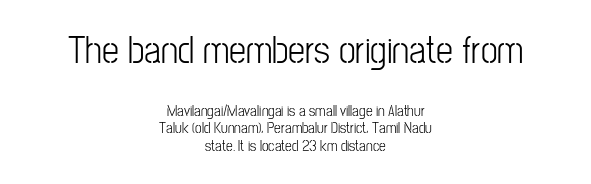
Q: Is the text bold? A: No.
Q: Is the text italic (slanted)? A: No, it is upright.
Q: Is the typeface a serif or a sans-serif typeface? A: Sans-serif.
Q: Is the text underlined? A: No.
Q: How is the paragraph aligned? A: Centered.
Q: Is the spacing between letters normal or unusually wide? A: Normal.
Q: Which block of text is set in a larger size, the first (top) or the second (bottom)? A: The first (top) one.
Q: Width (condensed, normal, or wide)? A: Condensed.
Q: Stroke contrast? A: Low.
Q: x-height? A: Medium.
Q: Monospaced? A: No.
